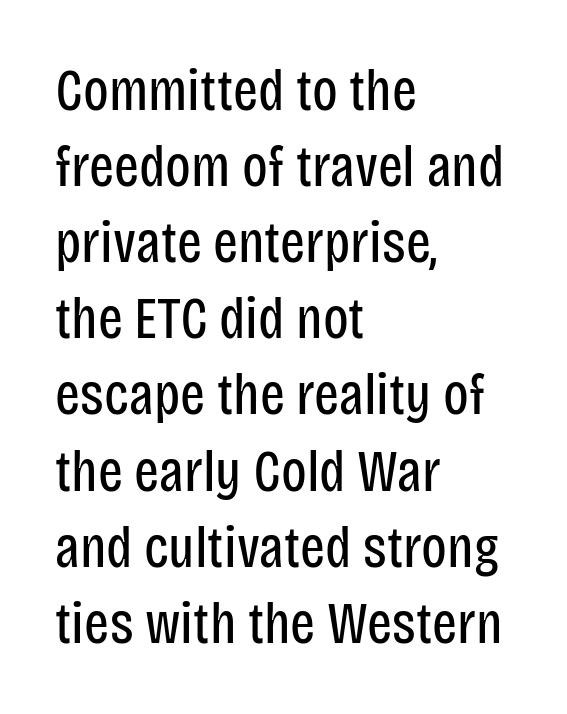
{"serif": "no", "italic": "no", "bold": "no", "weight": "regular", "width": "condensed", "stroke_contrast": "low", "x_height": "large", "monospaced": "no", "underline": "no", "align": "left", "line_spacing": "normal", "line_spacing_ratio": 1.29, "letter_spacing": "normal", "letter_spacing_em": 0.0, "glyph_px": 59}
